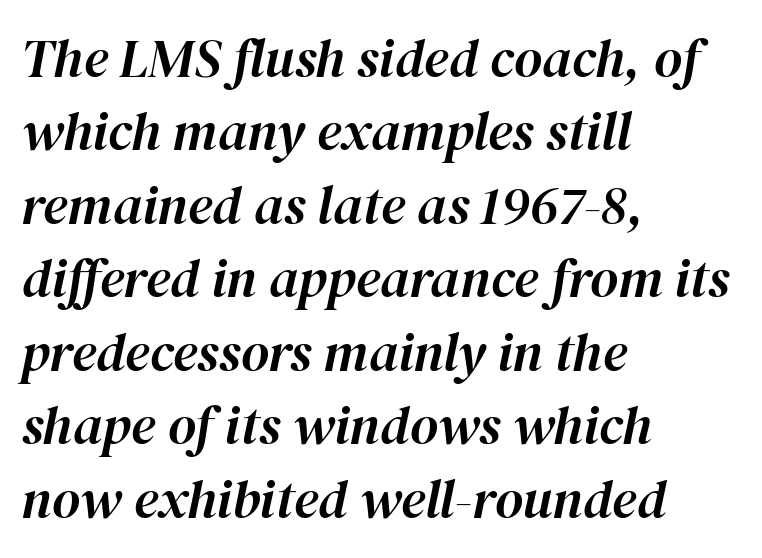
Here the glyphs are tracked normally, forming tight word shapes. Observe the lean: these are italic letterforms. If you measured baseline to baseline, you'd find a middling distance. Which margin do the lines hug? The left one — the right edge is uneven.
